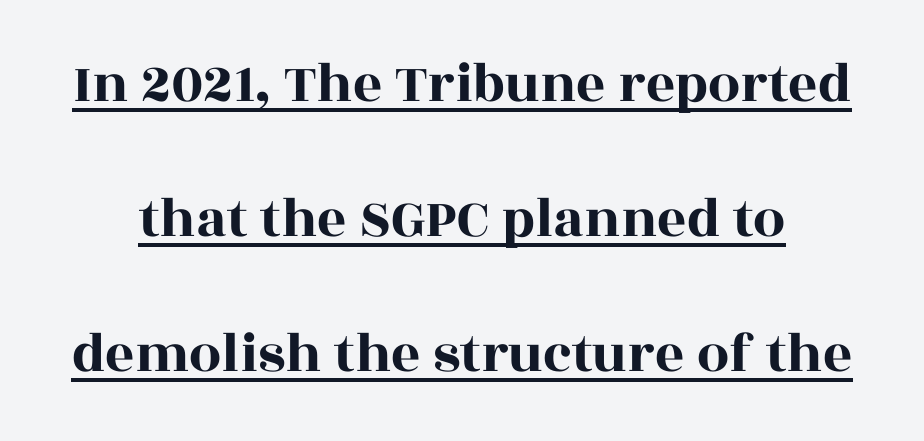
The letters stand straight up with perfectly vertical stems. Serif or sans? Serif — the stroke terminals have little feet. Horizontal bands of white between lines are thick stripes. This sample has the flowing, uneven cadence of proportional lettering. Caption: lettering with a line underneath. The tracking reads as untouched default to a designer's eye.
